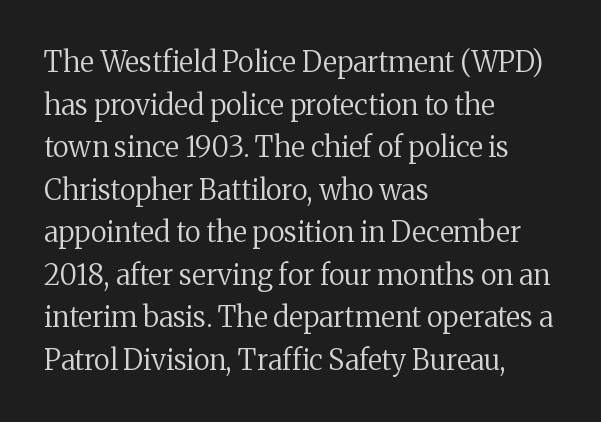
The image shows 28 px regular-weight serif type, upright; set left-aligned, normal line spacing (1.52x), normal letter spacing, not underlined; medium stroke contrast and a medium x-height.
